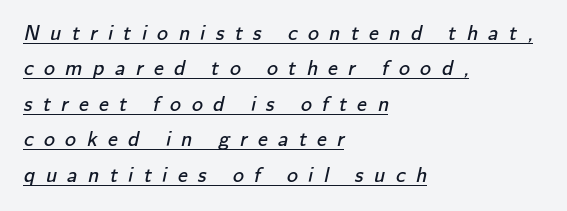
The image shows 22 px text type; set left-aligned, normal line spacing (1.61x), unusually wide letter spacing (+0.47 em), underlined.
